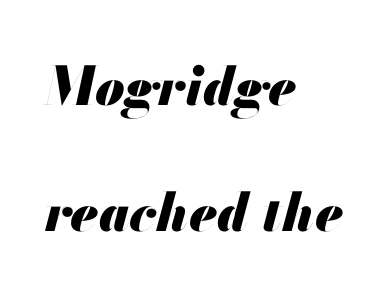
The whole block is typeset with a tilt. Think of a printed novel: that variable character pitch is what you see here. What stands out about the letter spacing? Nothing — it is the standard amount. Caption: multi-line text, flush left, ragged right. Bold? Absolutely — the strokes are thick and heavy.
